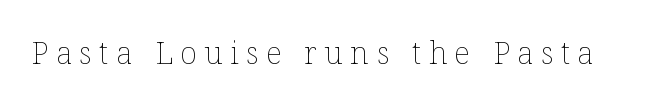
Q: Is the text bold? A: No.
Q: Is the text italic (slanted)? A: No, it is upright.
Q: Is the text underlined? A: No.
Q: Is the spacing between letters normal or unusually wide? A: Unusually wide.
Q: Width (condensed, normal, or wide)? A: Normal.
Q: Stroke contrast? A: Low.
Q: x-height? A: Medium.
Q: Monospaced? A: No.
